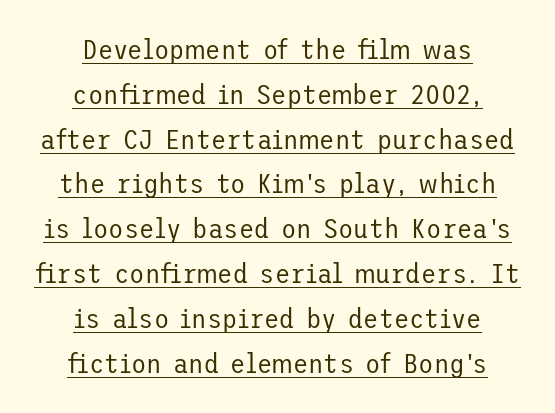
Q: Is the text bold? A: No.
Q: Is the text italic (slanted)? A: No, it is upright.
Q: Is the typeface a serif or a sans-serif typeface? A: Sans-serif.
Q: Is the text underlined? A: Yes.
Q: How is the paragraph aligned? A: Centered.
Q: Is the spacing between letters normal or unusually wide? A: Normal.
Q: Is the spacing between lines tight, normal or loose? A: Normal.
Q: Width (condensed, normal, or wide)? A: Normal.
Q: Stroke contrast? A: Low.
Q: x-height? A: Medium.
